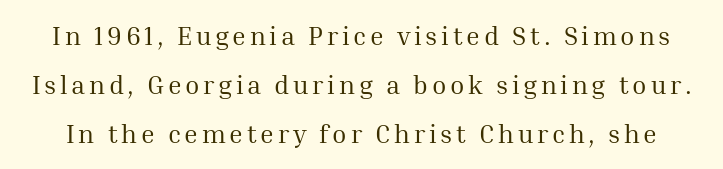
The image shows 26 px text type, upright; set line spacing 1.89x, not underlined.
